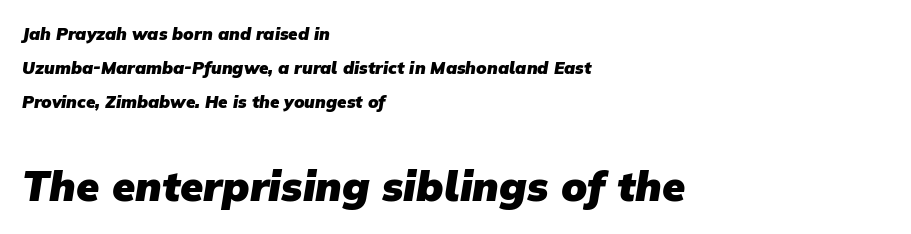
Q: Is the text bold? A: Yes.
Q: Is the typeface a serif or a sans-serif typeface? A: Sans-serif.
Q: Is the text underlined? A: No.
Q: How is the paragraph aligned? A: Left-aligned.
Q: Is the spacing between letters normal or unusually wide? A: Normal.
Q: Is the spacing between lines tight, normal or loose? A: Loose.
Q: Which block of text is set in a larger size, the first (top) or the second (bottom)? A: The second (bottom) one.
Q: Width (condensed, normal, or wide)? A: Normal.
Q: Stroke contrast? A: Low.
Q: x-height? A: Medium.
Q: Monospaced? A: No.
